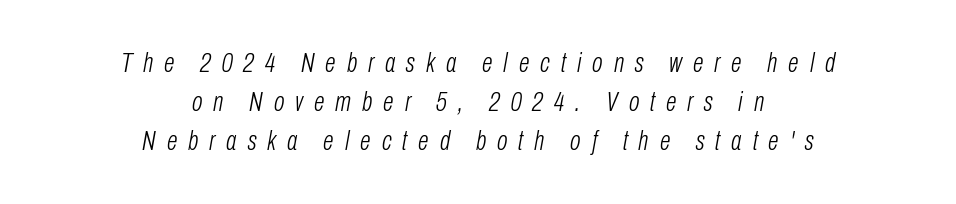
Q: Is the text bold? A: No.
Q: Is the text italic (slanted)? A: Yes, it leans right by about 10 degrees.
Q: Is the text underlined? A: No.
Q: How is the paragraph aligned? A: Centered.
Q: Is the spacing between letters normal or unusually wide? A: Unusually wide.
Q: Is the spacing between lines tight, normal or loose? A: Normal.
Q: Width (condensed, normal, or wide)? A: Condensed.
Q: Stroke contrast? A: Low.
Q: x-height? A: Medium.
Q: Monospaced? A: No.
